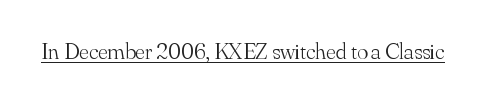
The image shows 23 px text type, upright; set normal letter spacing, underlined.
